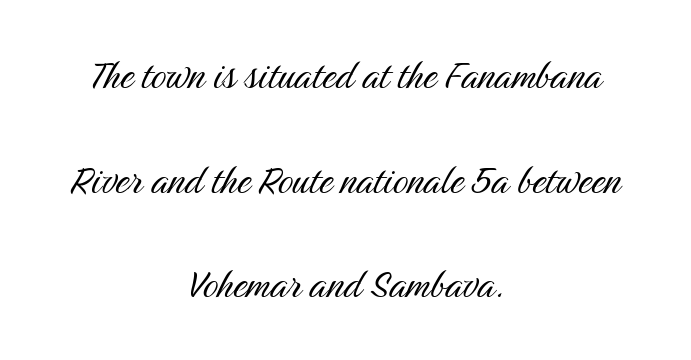
Q: Is the text bold? A: No.
Q: Is the text italic (slanted)? A: Yes.
Q: Is the typeface a serif or a sans-serif typeface? A: Sans-serif.
Q: Is the text underlined? A: No.
Q: How is the paragraph aligned? A: Centered.
Q: Is the spacing between letters normal or unusually wide? A: Normal.
Q: Is the spacing between lines tight, normal or loose? A: Loose.
Q: Width (condensed, normal, or wide)? A: Condensed.
Q: Stroke contrast? A: Medium.
Q: x-height? A: Medium.
Q: Monospaced? A: No.
